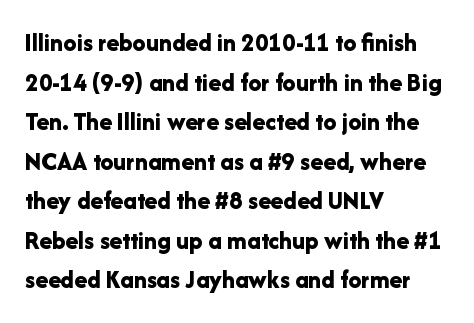
The image shows 26 px bold type, upright; set left-aligned, normal line spacing (1.52x), normal letter spacing, not underlined.
